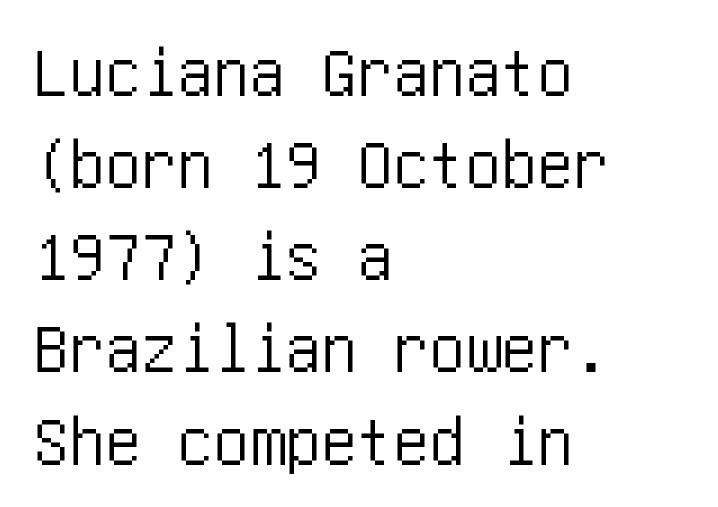
Posture: straight, roman, zero tilt. To sum up the face: it is a sans, with no serifs. How are the letters spaced? Ordinarily, with no added tracking. The lines in this sample share a left origin and differ only in where they stop. A clean baseline with only descenders dipping below it.
